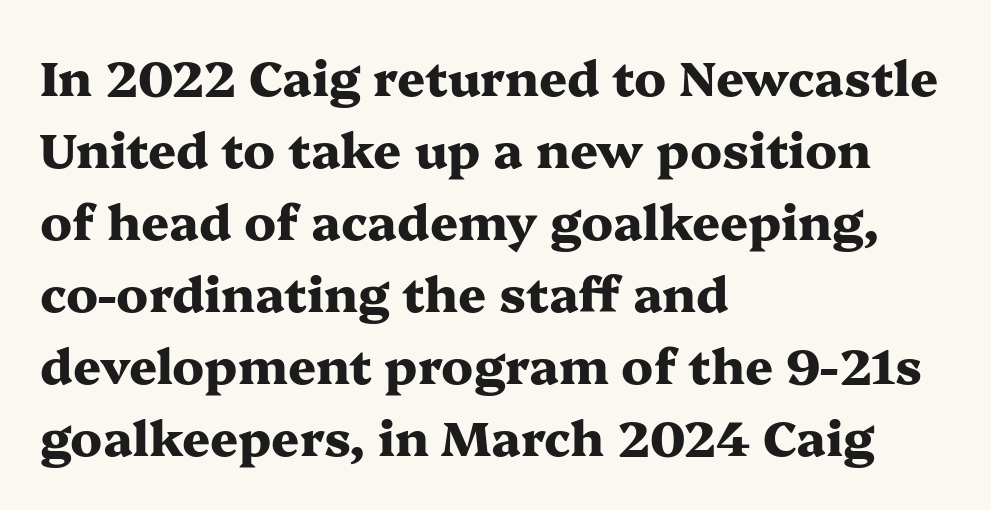
{"serif": "yes", "italic": "no", "bold": "yes", "weight": "heavy", "width": "wide", "stroke_contrast": "medium", "x_height": "medium", "monospaced": "no", "underline": "no", "align": "left", "line_spacing": "normal", "line_spacing_ratio": 1.47, "letter_spacing": "normal", "letter_spacing_em": 0.0, "glyph_px": 49}
